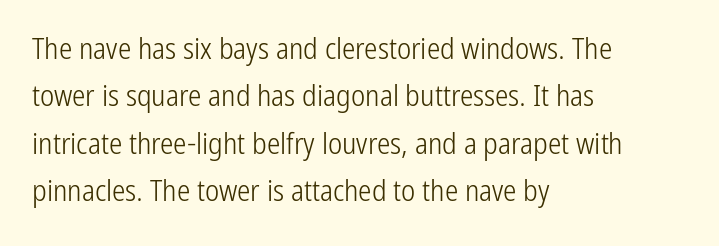
Check where the strokes stop: nothing finishes them off — pure sans. The baseline area is clear. Tall strokes in this sample are plumb rather than angled. Letters have the restrained weight of plain body copy at most. If you drew a ruler down the left edge, every line would touch it.
